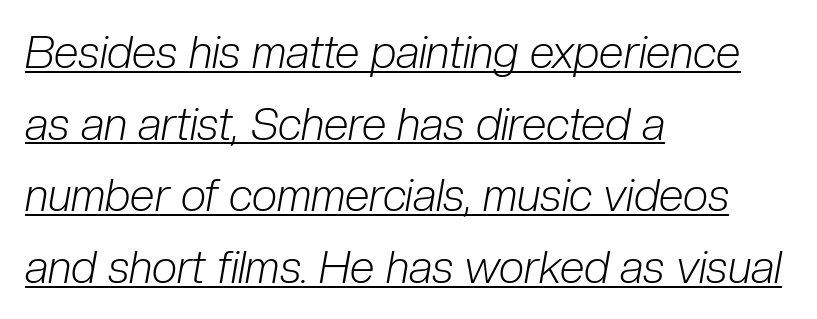
Q: Is the text bold? A: No.
Q: Is the text italic (slanted)? A: Yes, it leans right by about 10 degrees.
Q: Is the text underlined? A: Yes.
Q: How is the paragraph aligned? A: Left-aligned.
Q: Is the spacing between letters normal or unusually wide? A: Normal.
Q: Is the spacing between lines tight, normal or loose? A: Normal.
Q: Width (condensed, normal, or wide)? A: Condensed.
Q: Stroke contrast? A: Low.
Q: x-height? A: Medium.
Q: Monospaced? A: No.
